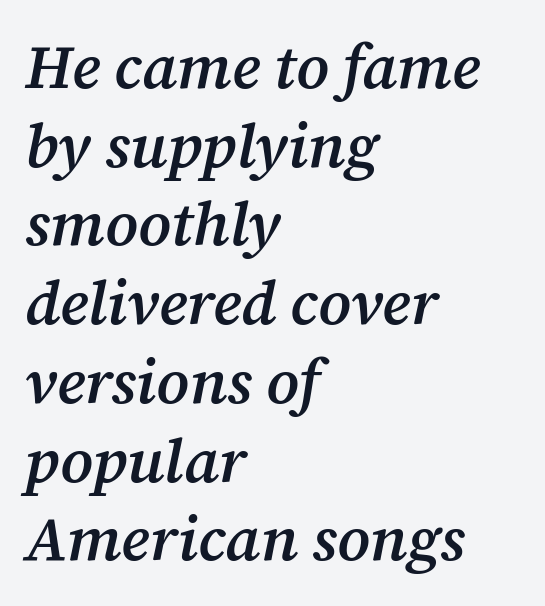
Q: Is the text bold? A: Semi-bold.
Q: Is the text italic (slanted)? A: Yes, it leans right by about 12 degrees.
Q: Is the typeface a serif or a sans-serif typeface? A: Serif.
Q: Is the text underlined? A: No.
Q: How is the paragraph aligned? A: Left-aligned.
Q: Is the spacing between letters normal or unusually wide? A: Normal.
Q: Is the spacing between lines tight, normal or loose? A: Normal.
Q: Width (condensed, normal, or wide)? A: Normal.
Q: Stroke contrast? A: Medium.
Q: x-height? A: Medium.
Q: Monospaced? A: No.
